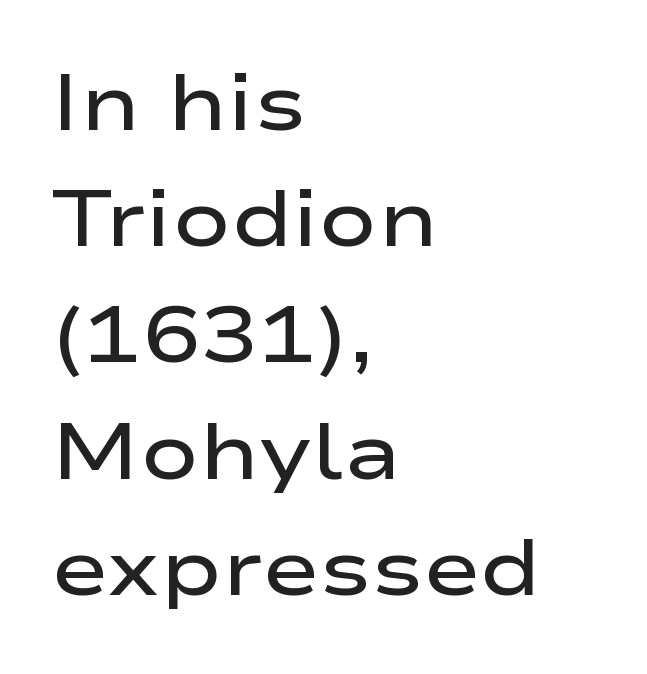
The image shows 78 px semibold, wide sans-serif type, upright; set left-aligned, normal line spacing (1.49x), normal letter spacing, not underlined; low stroke contrast and a medium x-height.
